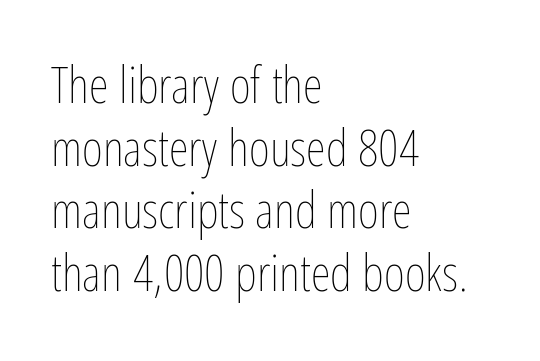
Quick note: underline off. Compared with typical body copy, the letter spacing here is the same. The letters advance in unequal steps, a hallmark of proportional type. Rendered with straight, roman letterforms.
